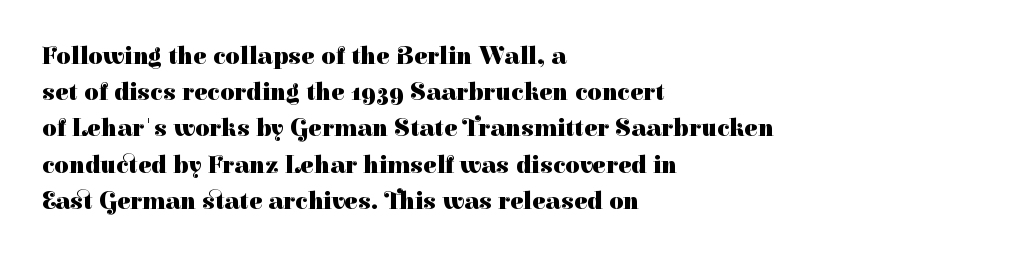
Q: Is the text bold? A: Yes.
Q: Is the text italic (slanted)? A: No, it is upright.
Q: Is the text underlined? A: No.
Q: How is the paragraph aligned? A: Left-aligned.
Q: Is the spacing between letters normal or unusually wide? A: Normal.
Q: Is the spacing between lines tight, normal or loose? A: Normal.
